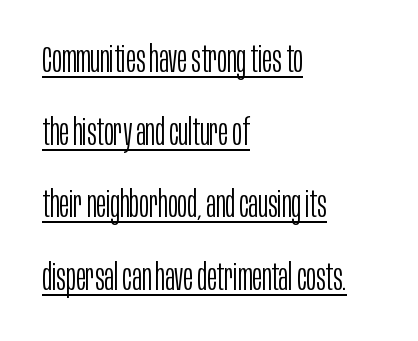
Is this a fixed-width face? No — the glyphs have proportional, varying widths. Ordinary non-slanted type is in use. The lettering is marked with a stroke running underneath it. Successive baselines arrive slowly, with a big drop between each. What kind of face is this? One without serifs — a sans.
